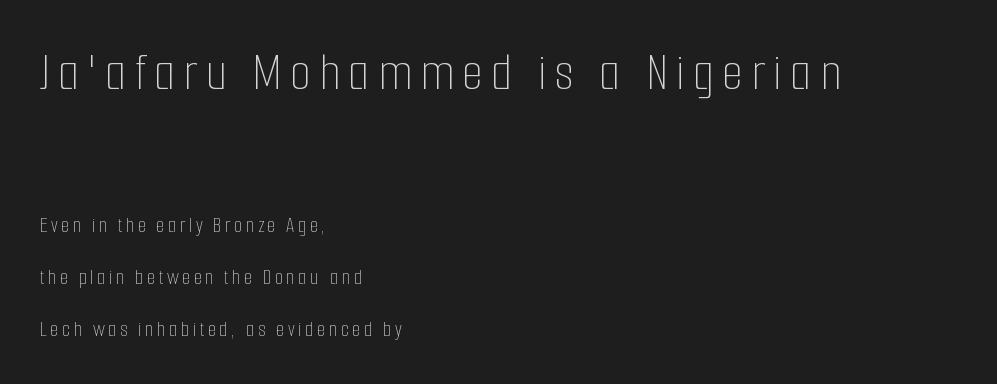
{"italic": "no", "bold": "no", "weight": "thin", "width": "condensed", "stroke_contrast": "low", "x_height": "medium", "monospaced": "no", "underline": "no", "align": "left", "line_spacing": "loose", "line_spacing_ratio": 2.38, "larger_block": "first", "size_ratio": 2.45, "glyph_px": 54}
